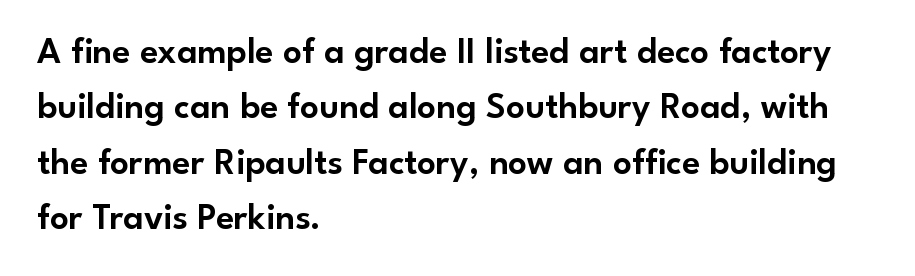
In terms of letterspacing, this is plain default setting. The rendering anchors every line to the left-hand side. Does the leading feel generous? No, just average. The typography opts for an upright posture over an oblique one.
